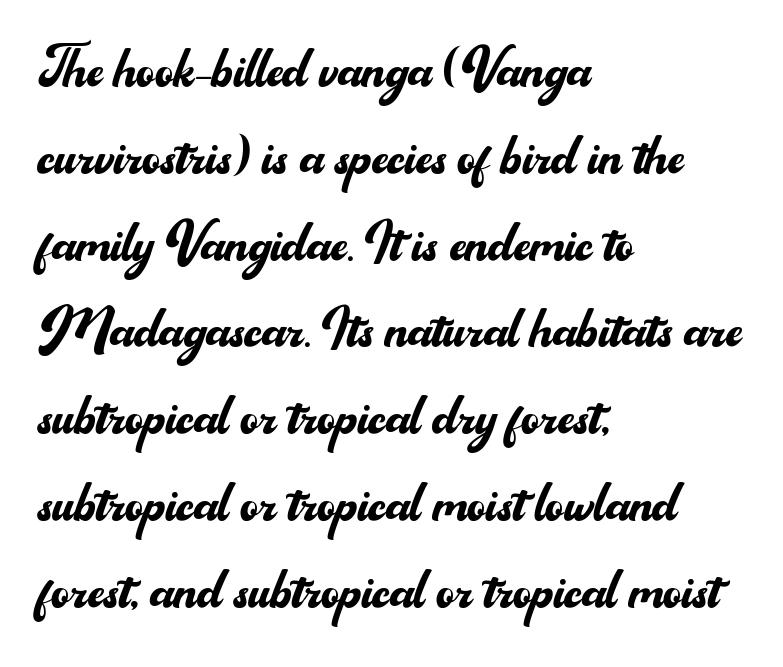
The passage shown is not underscored anywhere. Stems and bowls with no extra thickness — not bold. Casual observation: everything's shoved over to the left.
